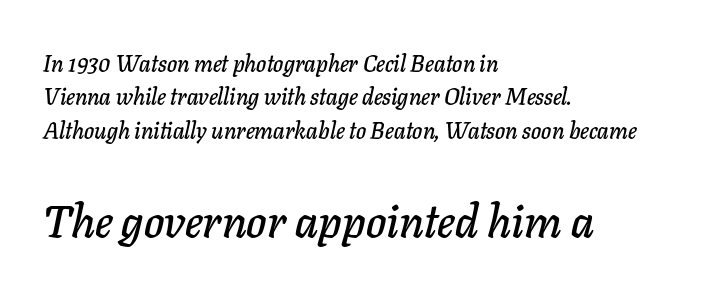
Honestly, the letter spacing is just normal — you wouldn't notice it. A typesetter would call this leading conventional body-copy spacing. Posture: slanted. Alignment: flush left. The foot of each line stays bare and open. The composition opens small and finishes big.
